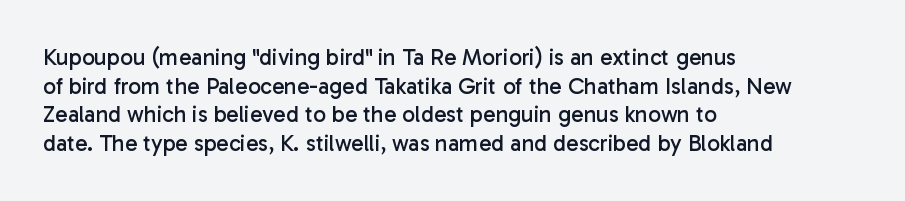
{"italic": "no", "bold": "no", "underline": "no", "align": "left", "line_spacing": "normal", "line_spacing_ratio": 1.25, "letter_spacing": "normal", "letter_spacing_em": 0.0, "glyph_px": 23}
